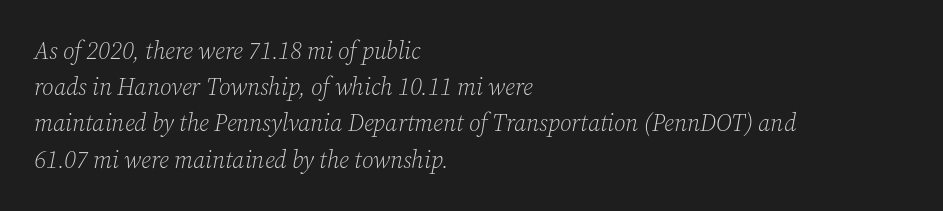
Q: Is the text bold? A: No.
Q: Is the text italic (slanted)? A: Yes, it leans right by about 12 degrees.
Q: Is the text underlined? A: No.
Q: How is the paragraph aligned? A: Left-aligned.
Q: Is the spacing between letters normal or unusually wide? A: Normal.
Q: Is the spacing between lines tight, normal or loose? A: Normal.
